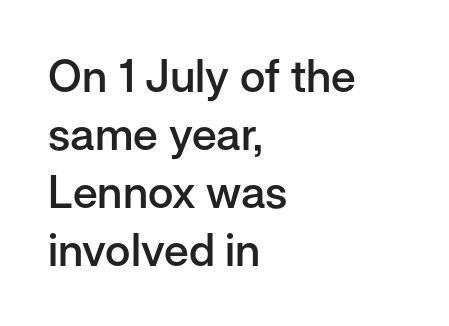
The image shows 45 px semibold sans-serif type, upright; set left-aligned, normal line spacing (1.29x), normal letter spacing, not underlined; low stroke contrast and a medium x-height.
